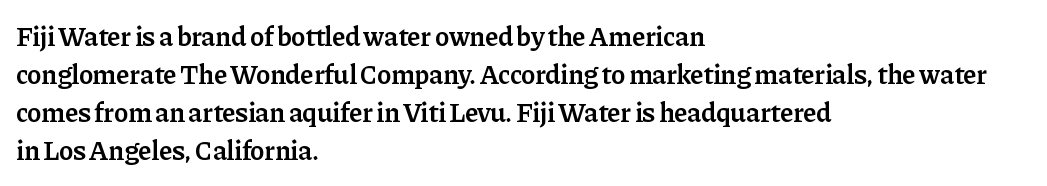
{"italic": "no", "bold": "semi", "underline": "no", "align": "left", "line_spacing": "normal", "line_spacing_ratio": 1.41, "letter_spacing": "normal", "letter_spacing_em": 0.0, "glyph_px": 27}
